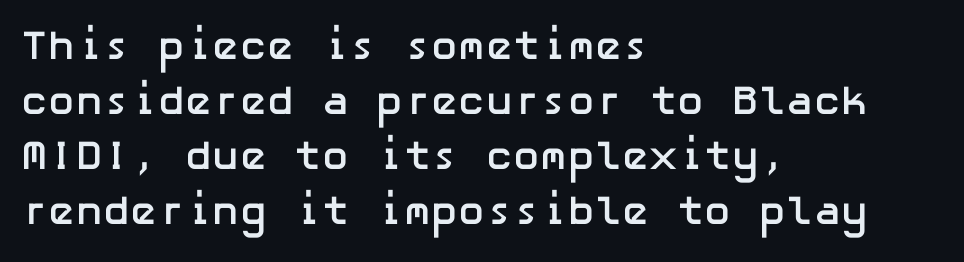
{"serif": "no", "italic": "no", "bold": "yes", "weight": "semibold", "width": "normal", "stroke_contrast": "low", "x_height": "medium", "underline": "no", "align": "left", "line_spacing": "normal", "line_spacing_ratio": 1.34, "letter_spacing": "normal", "letter_spacing_em": 0.0, "glyph_px": 41}
